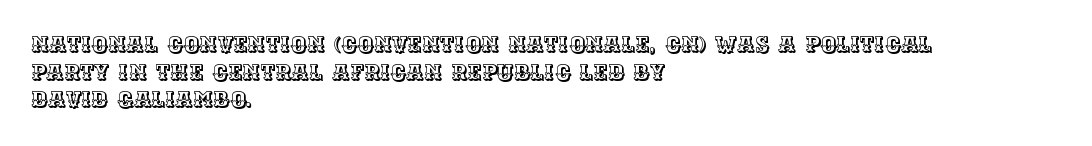
{"italic": "no", "underline": "no", "align": "left", "line_spacing": "normal", "line_spacing_ratio": 1.26, "letter_spacing": "normal", "letter_spacing_em": 0.0, "glyph_px": 22}
